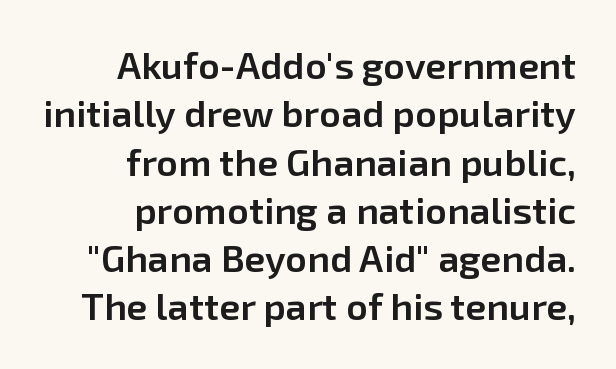
{"serif": "no", "italic": "no", "bold": "semi", "weight": "semibold", "width": "normal", "stroke_contrast": "low", "x_height": "medium", "monospaced": "no", "underline": "no", "align": "right", "line_spacing": "normal", "line_spacing_ratio": 1.27, "letter_spacing": "normal", "letter_spacing_em": 0.0, "glyph_px": 38}
